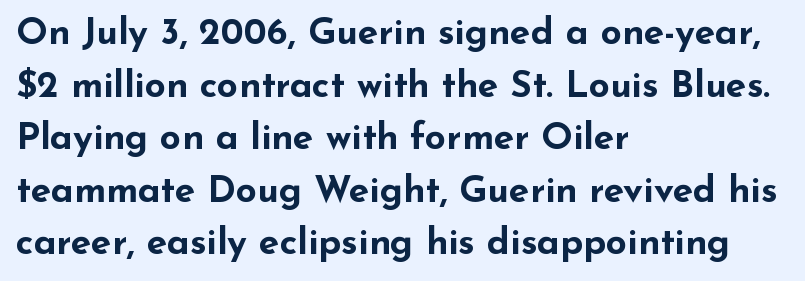
Q: Is the text bold? A: Yes.
Q: Is the text italic (slanted)? A: No, it is upright.
Q: Is the typeface a serif or a sans-serif typeface? A: Sans-serif.
Q: Is the text underlined? A: No.
Q: How is the paragraph aligned? A: Left-aligned.
Q: Is the spacing between letters normal or unusually wide? A: Normal.
Q: Is the spacing between lines tight, normal or loose? A: Normal.
Q: Width (condensed, normal, or wide)? A: Wide.
Q: Stroke contrast? A: Low.
Q: x-height? A: Small.
Q: Monospaced? A: No.
